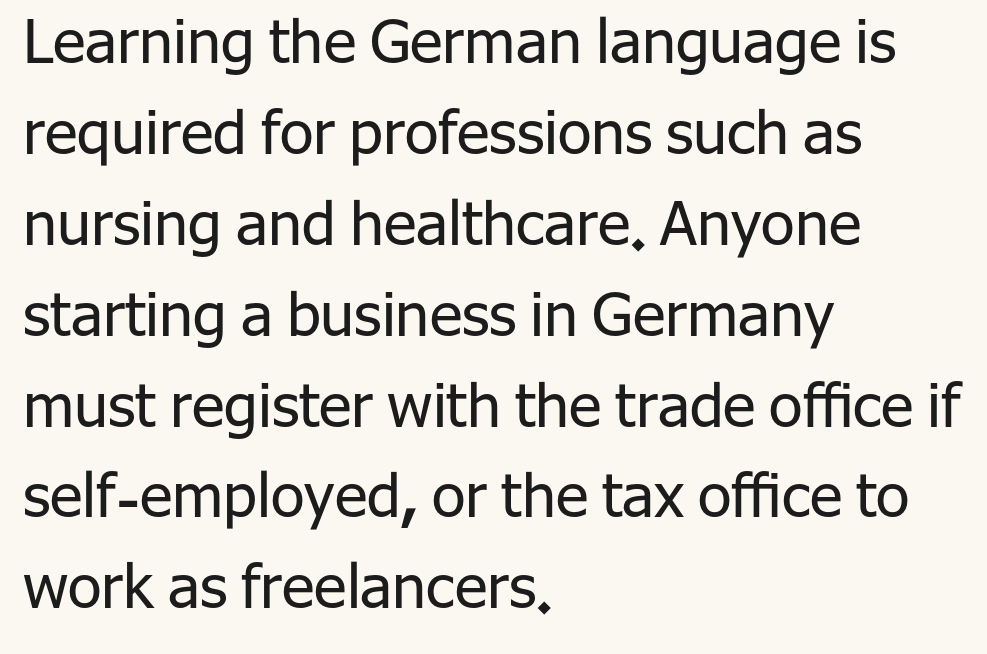
Q: Is the text bold? A: No.
Q: Is the text italic (slanted)? A: No, it is upright.
Q: Is the typeface a serif or a sans-serif typeface? A: Sans-serif.
Q: Is the text underlined? A: No.
Q: How is the paragraph aligned? A: Left-aligned.
Q: Is the spacing between letters normal or unusually wide? A: Normal.
Q: Is the spacing between lines tight, normal or loose? A: Normal.
Q: Width (condensed, normal, or wide)? A: Normal.
Q: Stroke contrast? A: Low.
Q: x-height? A: Medium.
Q: Monospaced? A: No.
